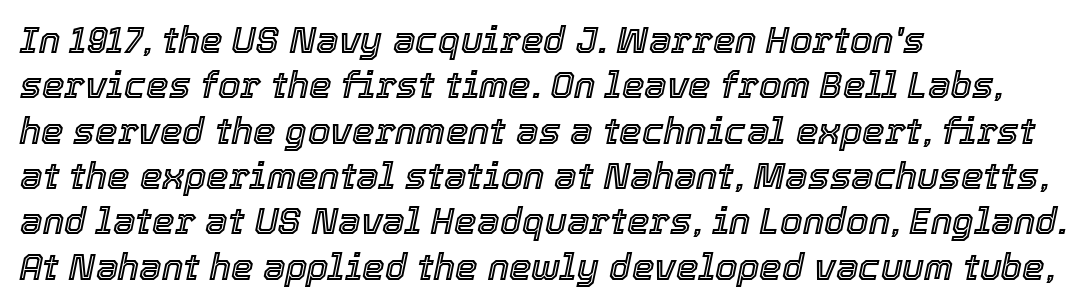
Clear beneath every line of the passage. Compared with typical paragraphs, the rows here are spaced about the same. Quick note: italic. The letters advance in unequal steps, a hallmark of proportional type. Honestly, the letter spacing is just normal — you wouldn't notice it. The typesetter chose a ragged-right arrangement here.
